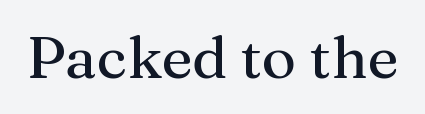
Q: Is the text italic (slanted)? A: No, it is upright.
Q: Is the typeface a serif or a sans-serif typeface? A: Serif.
Q: Is the text underlined? A: No.
Q: Is the spacing between letters normal or unusually wide? A: Normal.
Q: Width (condensed, normal, or wide)? A: Normal.
Q: Stroke contrast? A: Medium.
Q: x-height? A: Medium.
Q: Monospaced? A: No.
